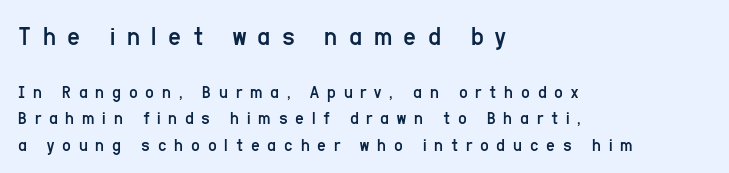
{"serif": "no", "italic": "no", "bold": "no", "weight": "regular", "width": "condensed", "stroke_contrast": "low", "x_height": "medium", "monospaced": "no", "underline": "no", "align": "left", "line_spacing": "normal", "line_spacing_ratio": 1.4, "letter_spacing": "wide", "letter_spacing_em": 0.41, "larger_block": "first", "size_ratio": 1.47, "glyph_px": 28}
